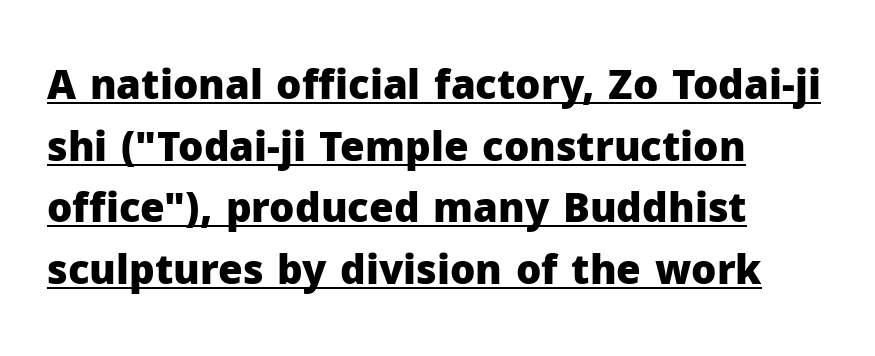
Each line of the rendering has a horizontal stroke beneath the glyphs. Serif or sans? Sans — the stroke terminals are bare. Weight check: bold — yes, fully. Do the characters align in a grid? No, the font is proportional. Does extra space separate the letters? No, they use regular spacing. The lettering holds an erect, upright posture throughout.
